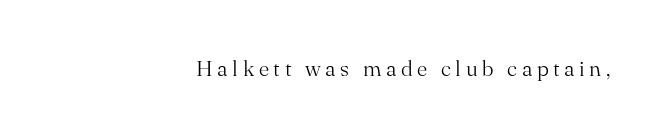
Q: Is the text bold? A: No.
Q: Is the text italic (slanted)? A: No, it is upright.
Q: Is the text underlined? A: No.
Q: How is the paragraph aligned? A: Right-aligned.
Q: Is the spacing between letters normal or unusually wide? A: Unusually wide.
